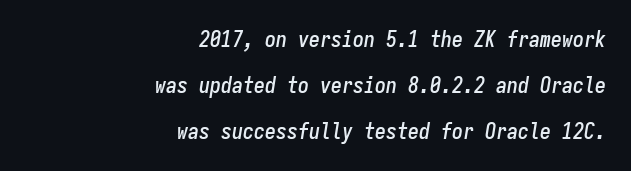
{"italic": "yes", "lean": "right", "slant_degrees": 9, "underline": "no", "align": "right", "line_spacing": "loose", "line_spacing_ratio": 2.08, "letter_spacing": "normal", "letter_spacing_em": 0.0, "glyph_px": 22}
